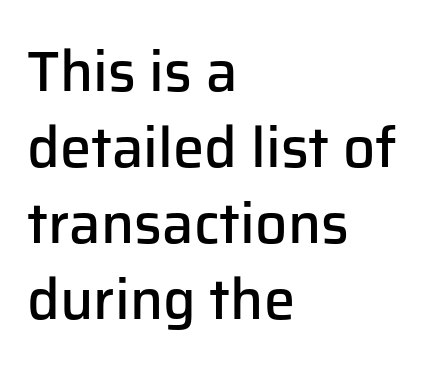
{"serif": "no", "italic": "no", "bold": "semi", "weight": "semibold", "width": "normal", "stroke_contrast": "low", "x_height": "medium", "monospaced": "no", "underline": "no", "align": "left", "line_spacing": "normal", "line_spacing_ratio": 1.36, "letter_spacing": "normal", "letter_spacing_em": 0.0, "glyph_px": 56}
